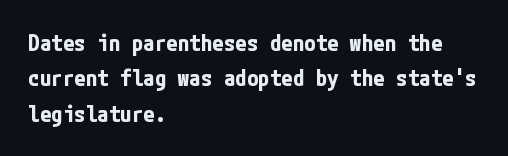
The strip under each line holds only bare page. The designer left line spacing at the default. Typeset ragged right — the left edge is the straight one. Heavy-handed strokes throughout: this text is bold.
